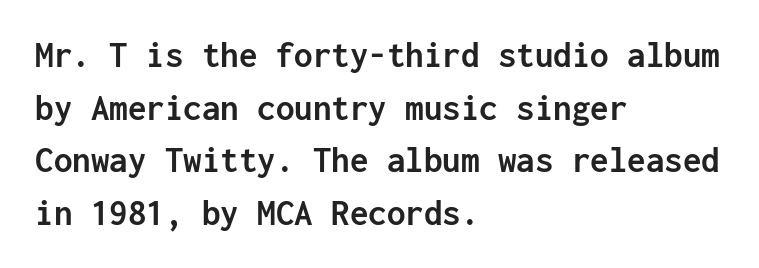
Q: Is the text bold? A: Yes.
Q: Is the text italic (slanted)? A: No, it is upright.
Q: Is the typeface a serif or a sans-serif typeface? A: Sans-serif.
Q: Is the text underlined? A: No.
Q: How is the paragraph aligned? A: Left-aligned.
Q: Is the spacing between letters normal or unusually wide? A: Normal.
Q: Is the spacing between lines tight, normal or loose? A: Normal.
Q: Width (condensed, normal, or wide)? A: Normal.
Q: Stroke contrast? A: Low.
Q: x-height? A: Medium.
Q: Monospaced? A: Yes.
